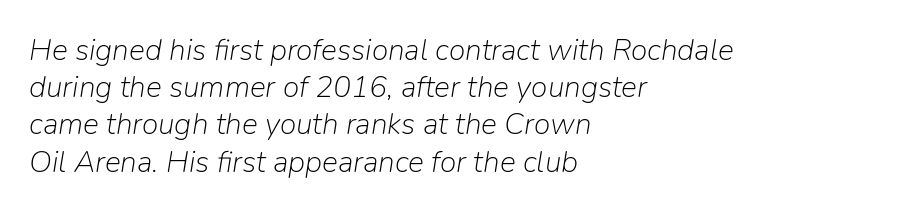
Quick note: underline off. Here the glyphs are tracked normally, forming tight word shapes. This sample uses an oblique cut, with every glyph tilted off the vertical. Horizontal alignment here is leftward, the default for most running prose. Bold? No — there's no thickening of the strokes.
